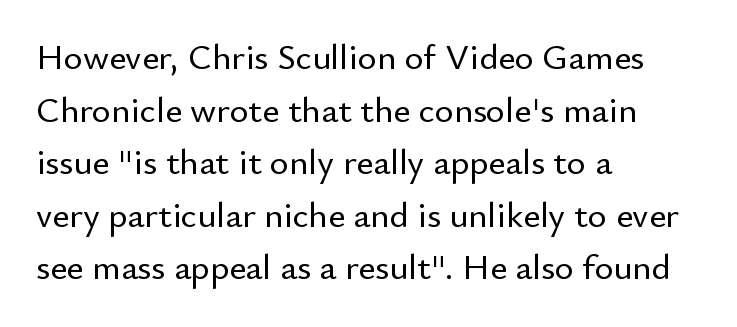
{"serif": "no", "italic": "no", "width": "normal", "stroke_contrast": "low", "x_height": "small", "monospaced": "no", "underline": "no", "align": "left", "line_spacing": "normal", "line_spacing_ratio": 1.46, "letter_spacing": "normal", "letter_spacing_em": 0.0, "glyph_px": 36}
